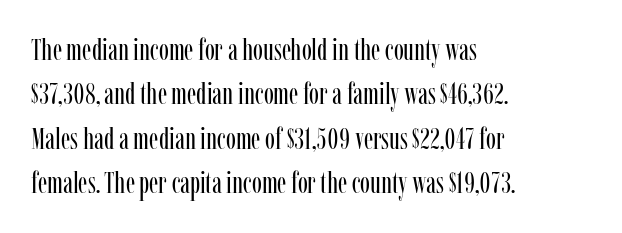
Posture: vertical. One glance says typical: line gaps are just what's usual. If you drew a ruler down the left edge, every line would touch it. Words appear dense and cohesive because spacing is normal.
